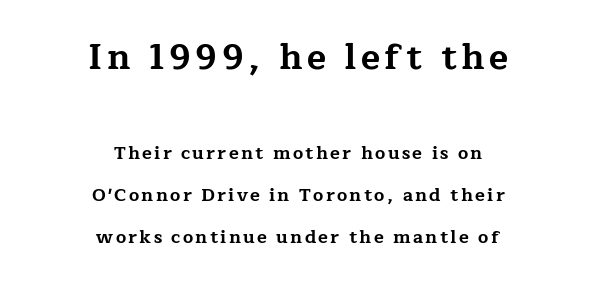
Lines of text with bare space underneath. The rendering shows small feet on the letterforms — a serif design. Varying glyph widths throughout — classic text-font behaviour. I'd describe the lettering as bold — thick and assertive. Leading is clearly above the norm, producing a sparse column. No italicization has been applied; the sample stays upright.
